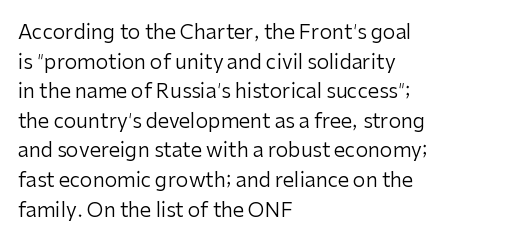
The image shows 20 px text type, upright; set left-aligned, normal line spacing (1.48x), normal letter spacing, not underlined.
